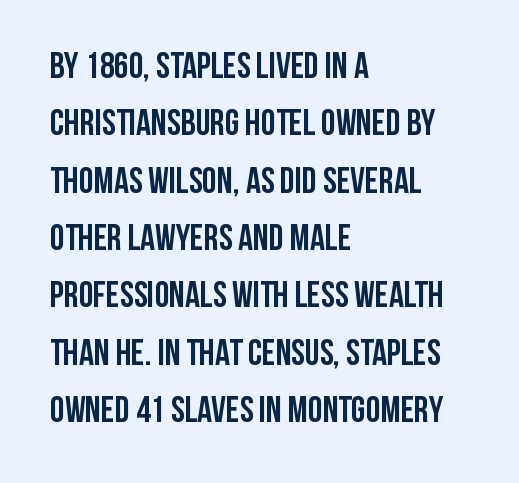
The letters advance in unequal steps, a hallmark of proportional type. The passage shown stacks its lines at a standard gap. Casual observation: everything's shoved over to the left. Letters rest on an invisible, unmarked baseline.
